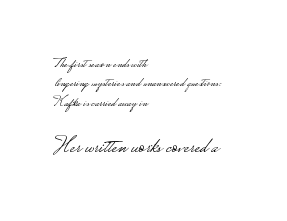
The image shows 23 px text type; set left-aligned, normal line spacing (1.39x), normal letter spacing, not underlined; the second (bottom) block is 1.64x larger.
